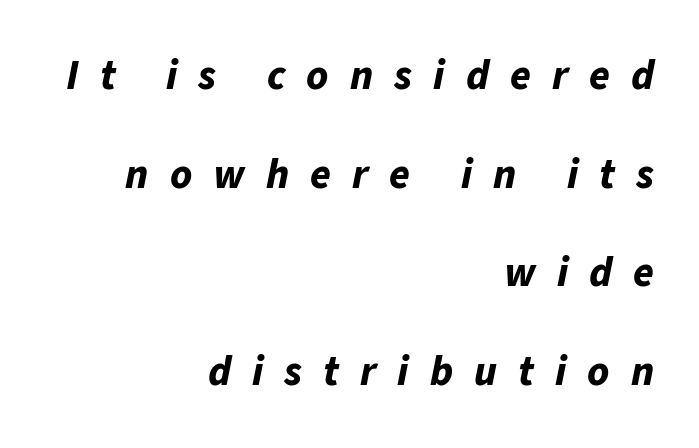
This sample has the flowing, uneven cadence of proportional lettering. The typography opts for an oblique posture over an upright one. Compared with typical body copy, the letter spacing here is much looser. You could fit nearly another row in the gap between these rows. The space directly below the letters is spotless. This rendering uses right alignment, leaving the left contour irregular.
